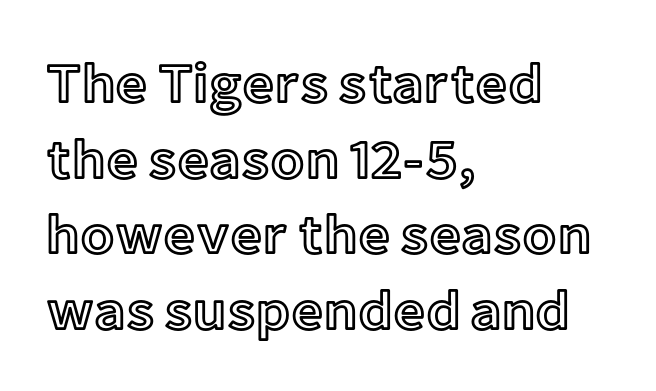
{"italic": "no", "width": "normal", "x_height": "medium", "monospaced": "no", "underline": "no", "align": "left", "line_spacing": "normal", "line_spacing_ratio": 1.35, "letter_spacing": "normal", "letter_spacing_em": 0.0, "glyph_px": 56}
